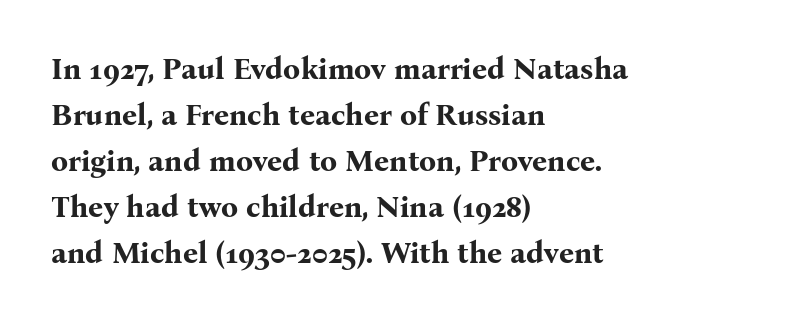
Q: Is the text bold? A: Yes.
Q: Is the text italic (slanted)? A: No, it is upright.
Q: Is the typeface a serif or a sans-serif typeface? A: Serif.
Q: Is the text underlined? A: No.
Q: How is the paragraph aligned? A: Left-aligned.
Q: Is the spacing between letters normal or unusually wide? A: Normal.
Q: Is the spacing between lines tight, normal or loose? A: Normal.
Q: Width (condensed, normal, or wide)? A: Normal.
Q: Stroke contrast? A: Medium.
Q: x-height? A: Medium.
Q: Monospaced? A: No.
